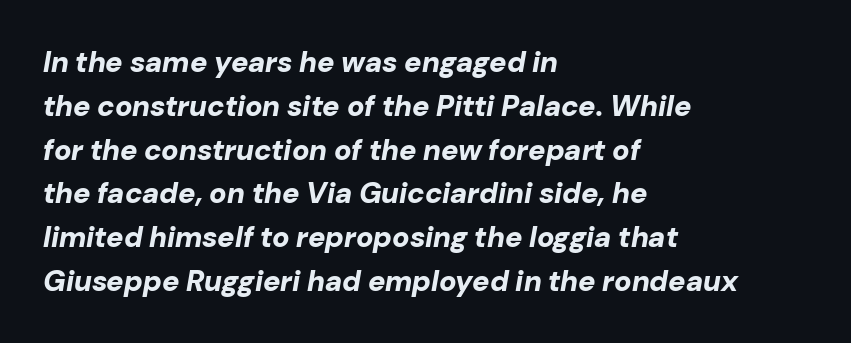
Each word holds together tightly as a unit, with standard inter-letter gaps. You'd pick this weight for a headline — it's a proper bold. Left-aligned paragraph, ragged on the right. The glyphs look as if they've been sheared to an angle.
